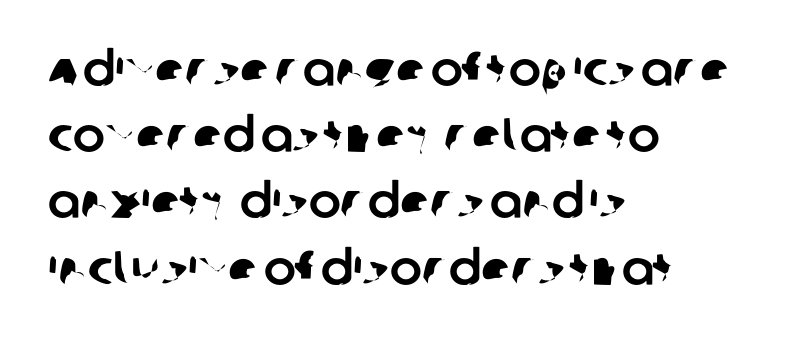
{"serif": "no", "width": "normal", "stroke_contrast": "low", "x_height": "large", "monospaced": "no", "underline": "no", "align": "left", "line_spacing": "normal", "line_spacing_ratio": 1.38, "letter_spacing": "normal", "letter_spacing_em": 0.0, "glyph_px": 48}
